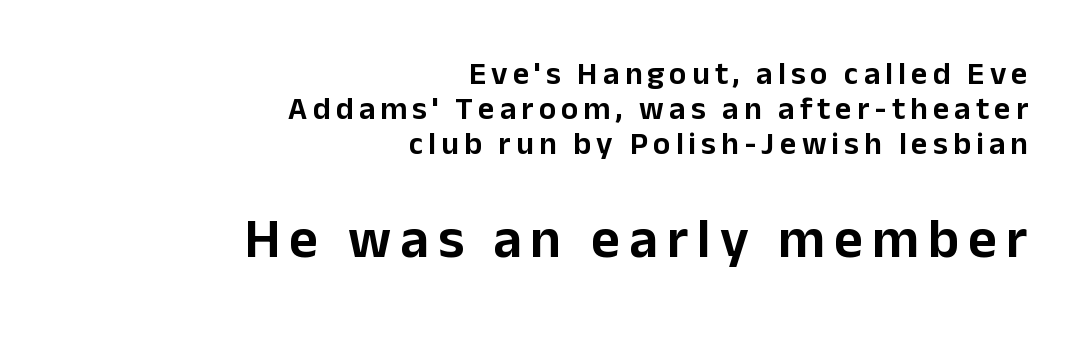
The image shows 56 px sans-serif type, upright; set right-aligned, tight line spacing (1.1x), not underlined; the second (bottom) block is 1.75x larger; low stroke contrast and a medium x-height.
